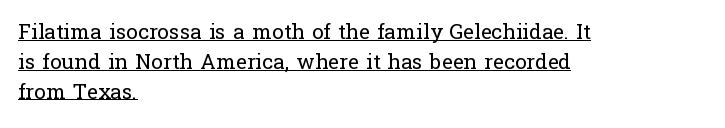
Q: Is the text bold? A: No.
Q: Is the text italic (slanted)? A: No, it is upright.
Q: Is the text underlined? A: Yes.
Q: How is the paragraph aligned? A: Left-aligned.
Q: Is the spacing between letters normal or unusually wide? A: Normal.
Q: Is the spacing between lines tight, normal or loose? A: Normal.
